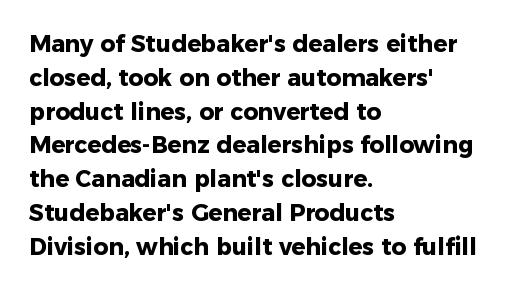
Bold? Absolutely — the strokes are thick and heavy. The setting favours the left margin, as ordinary paragraphs usually do. The font's upright variant was chosen for this text. A bare baseline throughout the passage. Vertical spacing — default.
